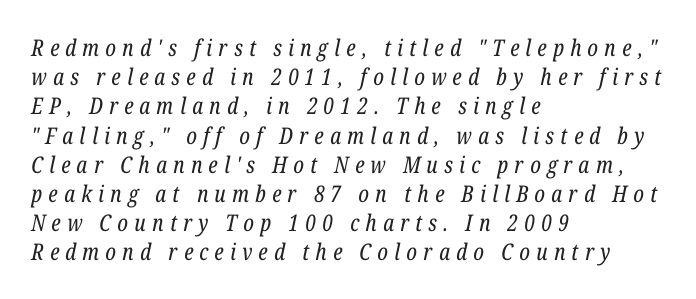
A typesetter would mark this as italic. Stroke thickness stays within the range of a standard reading face or lighter. Whoever set this chose a conventional vertical rhythm. The ragged edge is on the right, which tells us the setting is flush left.
